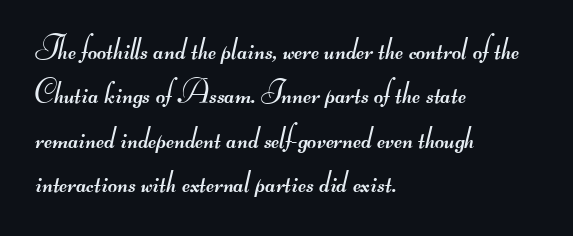
{"serif": "no", "bold": "no", "weight": "regular", "width": "wide", "stroke_contrast": "medium", "monospaced": "no", "underline": "no", "align": "left", "line_spacing": "normal", "line_spacing_ratio": 1.39, "letter_spacing": "normal", "letter_spacing_em": 0.0, "glyph_px": 32}
